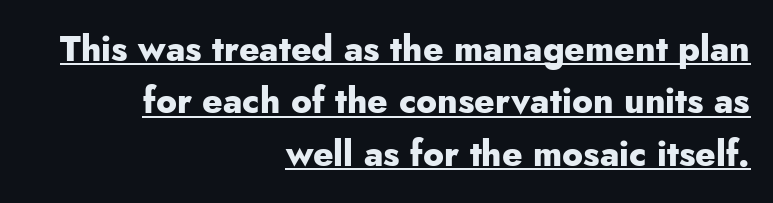
The image shows 35 px heavy sans-serif type, upright; set right-aligned, normal line spacing (1.5x), normal letter spacing, underlined; low stroke contrast and a small x-height.
